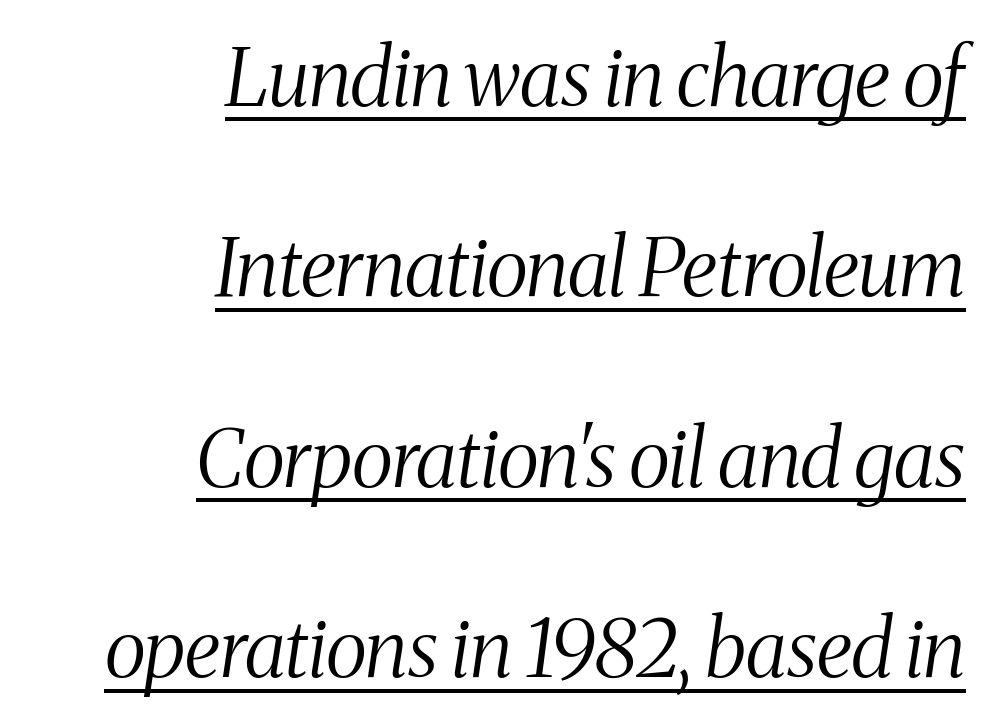
Q: Is the text bold? A: No.
Q: Is the text italic (slanted)? A: Yes, it leans right by about 8 degrees.
Q: Is the typeface a serif or a sans-serif typeface? A: Serif.
Q: Is the text underlined? A: Yes.
Q: How is the paragraph aligned? A: Right-aligned.
Q: Is the spacing between letters normal or unusually wide? A: Normal.
Q: Is the spacing between lines tight, normal or loose? A: Loose.
Q: Width (condensed, normal, or wide)? A: Condensed.
Q: Stroke contrast? A: Medium.
Q: x-height? A: Medium.
Q: Monospaced? A: No.
